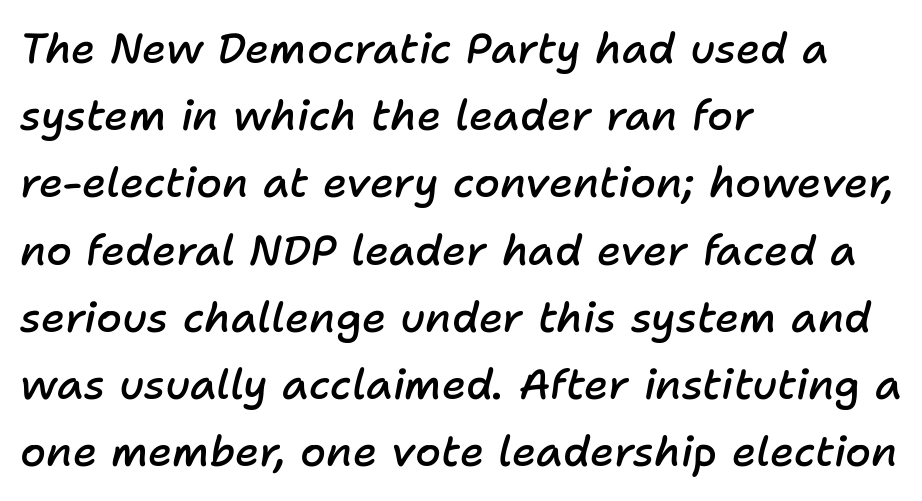
Q: Is the text bold? A: Semi-bold.
Q: Is the text italic (slanted)? A: Yes, it leans right by about 11 degrees.
Q: Is the text underlined? A: No.
Q: How is the paragraph aligned? A: Left-aligned.
Q: Is the spacing between letters normal or unusually wide? A: Normal.
Q: Is the spacing between lines tight, normal or loose? A: Normal.
Q: Width (condensed, normal, or wide)? A: Normal.
Q: Stroke contrast? A: Low.
Q: x-height? A: Medium.
Q: Monospaced? A: No.
